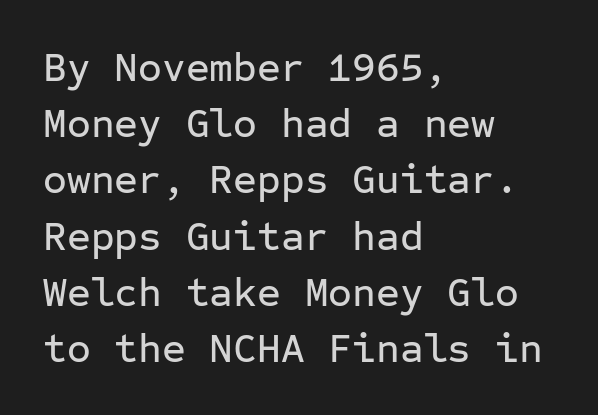
This block has exactly the height ordinary leading produces. Each row of text sits above clean, open space. Characters remain perfectly vertical along every line. These lines keep a tight, regular rhythm from letter to letter. Serifs: no, the terminals of the letterforms are clean.
